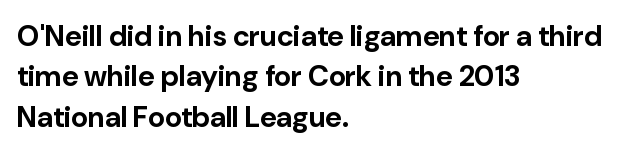
A typesetter would mark this as roman, not italic. Heavy, bold letterforms. The passage shown has conventional tracking throughout. No feet cap the strokes, marking this as sans-serif type.
